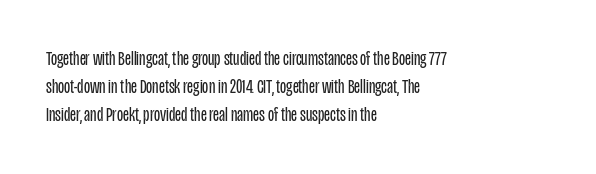
Q: Is the text bold? A: No.
Q: Is the text italic (slanted)? A: No, it is upright.
Q: Is the text underlined? A: No.
Q: How is the paragraph aligned? A: Left-aligned.
Q: Is the spacing between letters normal or unusually wide? A: Normal.
Q: Is the spacing between lines tight, normal or loose? A: Normal.
